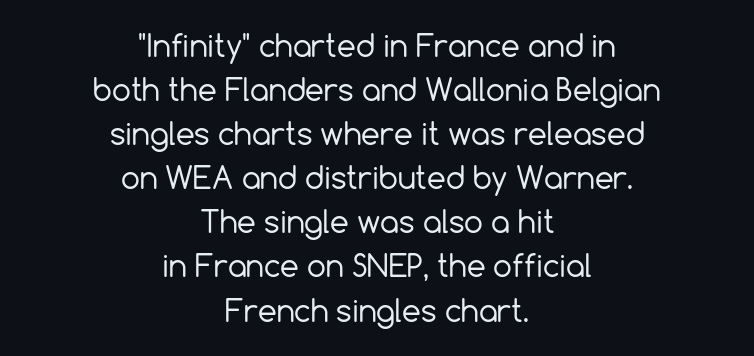
The whitespace from short lines is split evenly between both sides. Reading down the column, the eye jumps a familiar distance to each next line. Underlining? Definitely not there. The letters stand upright; this is a roman face. The face used here is proportionally spaced, like ordinary book or web type. Heft: none added — not bold.
